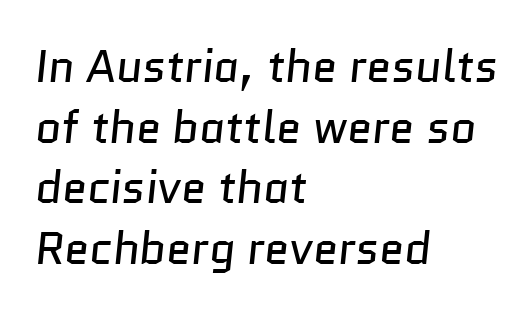
Q: Is the text bold? A: No.
Q: Is the typeface a serif or a sans-serif typeface? A: Sans-serif.
Q: Is the text underlined? A: No.
Q: How is the paragraph aligned? A: Left-aligned.
Q: Is the spacing between letters normal or unusually wide? A: Normal.
Q: Is the spacing between lines tight, normal or loose? A: Normal.
Q: Width (condensed, normal, or wide)? A: Normal.
Q: Stroke contrast? A: Low.
Q: x-height? A: Medium.
Q: Monospaced? A: No.
